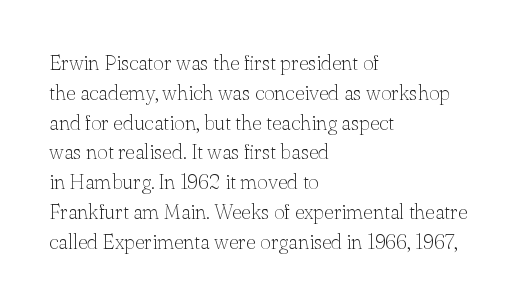
The image shows 21 px text type, upright; set left-aligned, normal line spacing (1.42x), normal letter spacing, not underlined.
